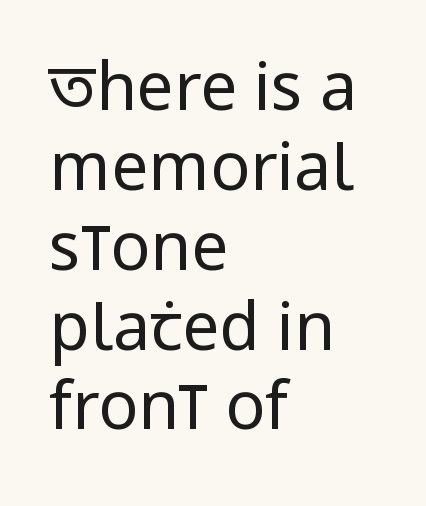
{"serif": "no", "italic": "no", "bold": "no", "weight": "regular", "width": "condensed", "stroke_contrast": "low", "x_height": "large", "monospaced": "no", "underline": "no", "align": "left", "line_spacing_ratio": 1.21, "letter_spacing": "normal", "letter_spacing_em": 0.0, "glyph_px": 66}
